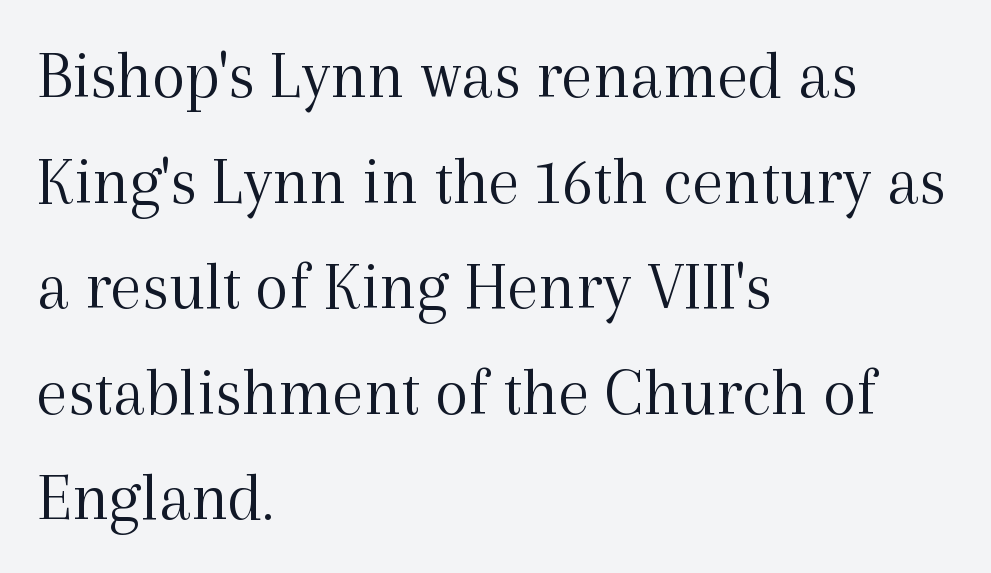
Q: Is the text bold? A: No.
Q: Is the text italic (slanted)? A: No, it is upright.
Q: Is the typeface a serif or a sans-serif typeface? A: Serif.
Q: Is the text underlined? A: No.
Q: How is the paragraph aligned? A: Left-aligned.
Q: Is the spacing between letters normal or unusually wide? A: Normal.
Q: Is the spacing between lines tight, normal or loose? A: Normal.
Q: Width (condensed, normal, or wide)? A: Normal.
Q: x-height? A: Medium.
Q: Monospaced? A: No.
